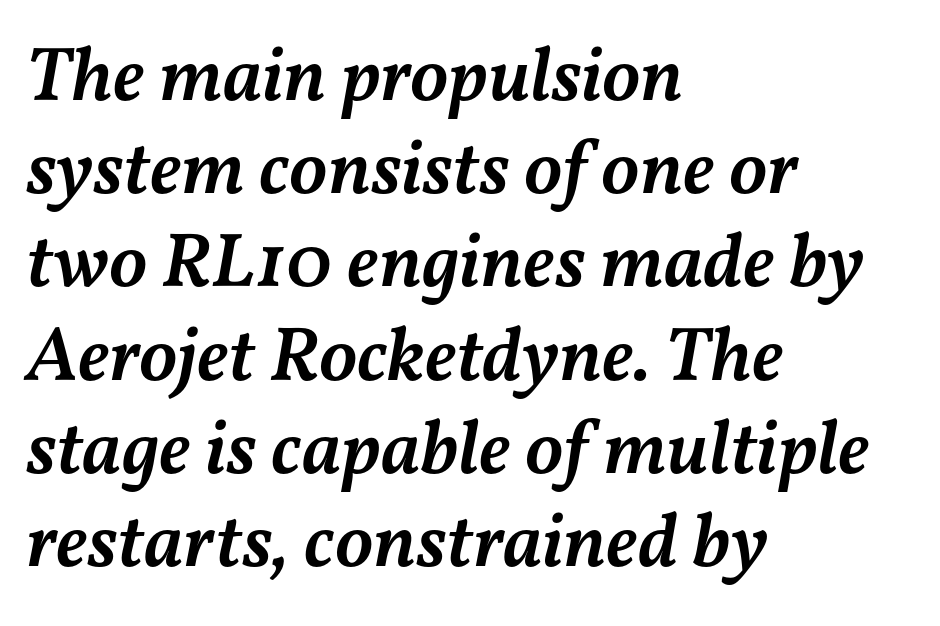
{"italic": "yes", "lean": "right", "slant_degrees": 11, "bold": "semi", "weight": "semibold", "width": "normal", "stroke_contrast": "medium", "x_height": "medium", "monospaced": "no", "underline": "no", "align": "left", "line_spacing_ratio": 1.21, "letter_spacing": "normal", "letter_spacing_em": 0.0, "glyph_px": 77}
